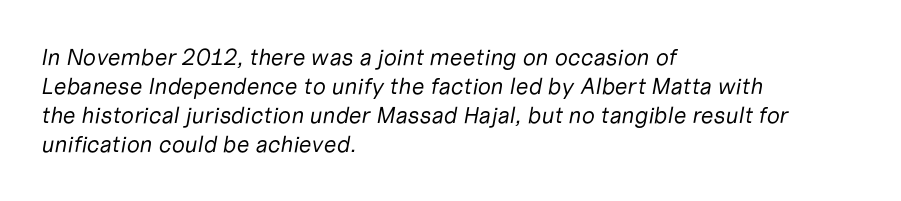
The image shows 23 px text type, italic (leaning right); set left-aligned, normal line spacing (1.26x), normal letter spacing, not underlined.
